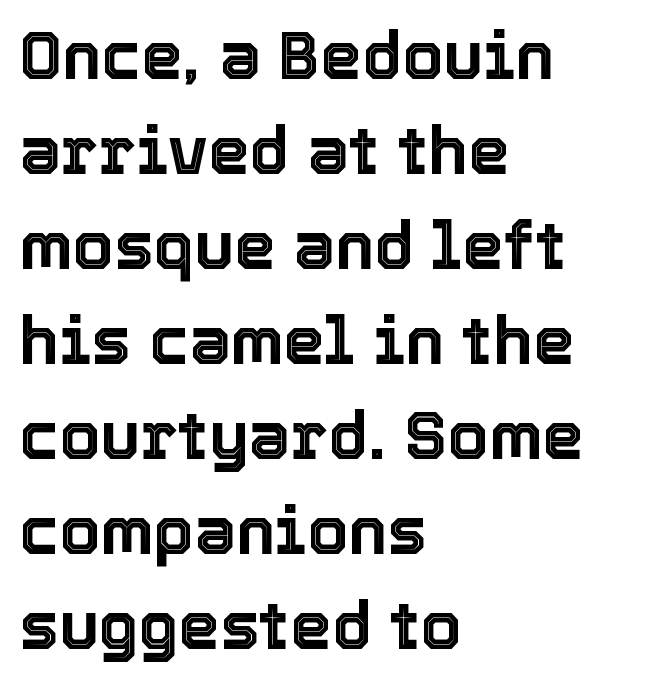
{"italic": "no", "width": "normal", "x_height": "medium", "monospaced": "no", "underline": "no", "align": "left", "line_spacing": "normal", "line_spacing_ratio": 1.44, "letter_spacing": "normal", "letter_spacing_em": 0.0, "glyph_px": 66}
